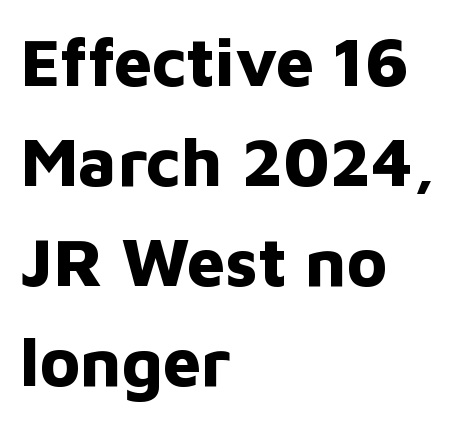
Q: Is the text bold? A: Yes.
Q: Is the text italic (slanted)? A: No, it is upright.
Q: Is the typeface a serif or a sans-serif typeface? A: Sans-serif.
Q: Is the text underlined? A: No.
Q: How is the paragraph aligned? A: Left-aligned.
Q: Is the spacing between letters normal or unusually wide? A: Normal.
Q: Is the spacing between lines tight, normal or loose? A: Normal.
Q: Width (condensed, normal, or wide)? A: Normal.
Q: Stroke contrast? A: Low.
Q: x-height? A: Medium.
Q: Monospaced? A: No.
